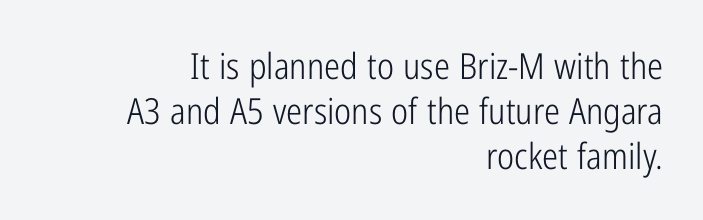
This is not heavy type; no bold has been used. A flush-right, rag-left setting is used for this passage. The strip under each line holds only bare page. The passage shown has conventional tracking throughout. This sample uses a sans-serif face. This sample uses an upright cut, with every glyph sitting square on the baseline.
